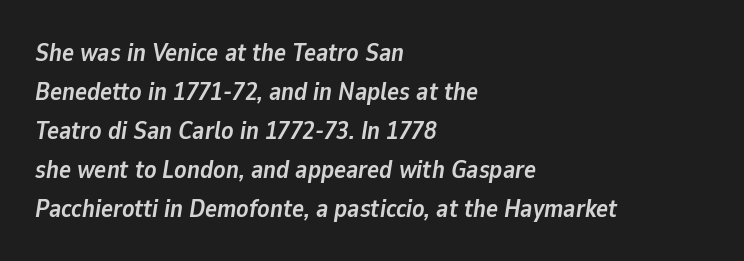
Line spacing here is normal. The text carries the slant typical of an italic or oblique font. Alignment: flush left. The zone under the glyphs is completely vacant. Students, this is bold: see how much ink each stroke carries. In terms of letterspacing, this is plain default setting.
